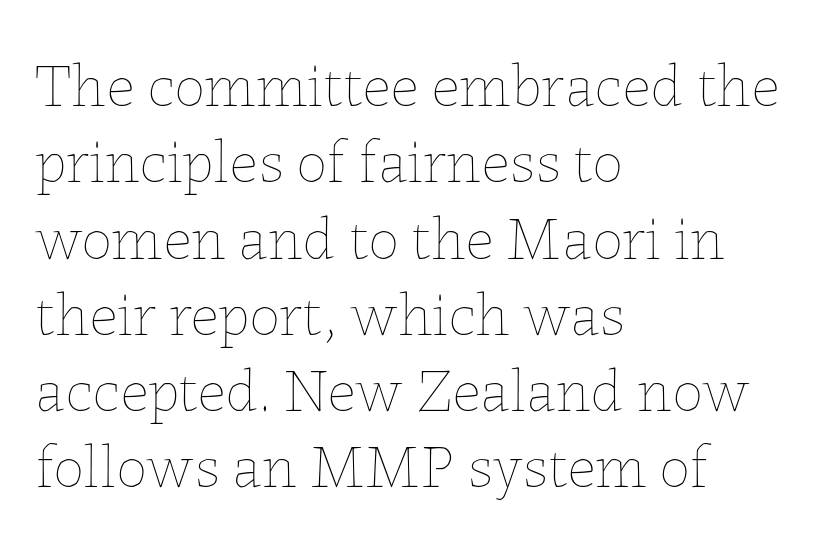
Q: Is the text bold? A: No.
Q: Is the text italic (slanted)? A: No, it is upright.
Q: Is the text underlined? A: No.
Q: How is the paragraph aligned? A: Left-aligned.
Q: Is the spacing between letters normal or unusually wide? A: Normal.
Q: Width (condensed, normal, or wide)? A: Normal.
Q: Stroke contrast? A: Low.
Q: x-height? A: Medium.
Q: Monospaced? A: No.
